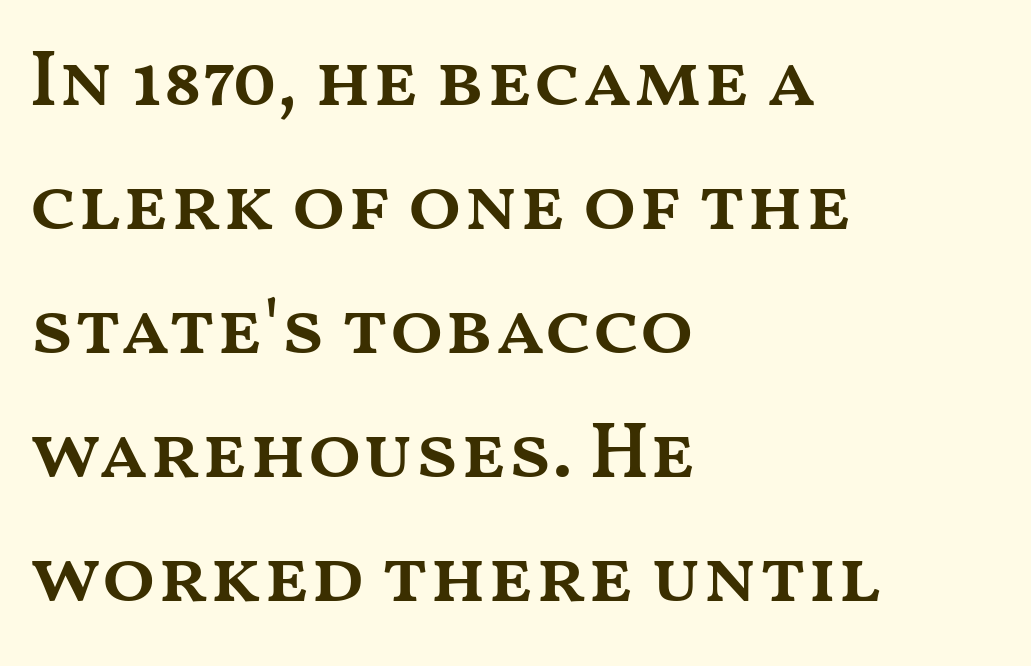
The image shows 79 px semibold, wide type, upright; set left-aligned, normal line spacing (1.57x), normal letter spacing, not underlined; medium stroke contrast and a medium x-height.
